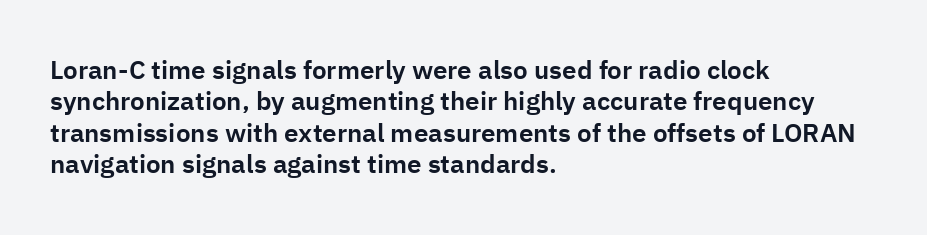
Tracking value appears to be zero — textbook default spacing. Rendered with straight, roman letterforms. Short and long lines alike share a common starting point at left. A bare baseline throughout the passage.
